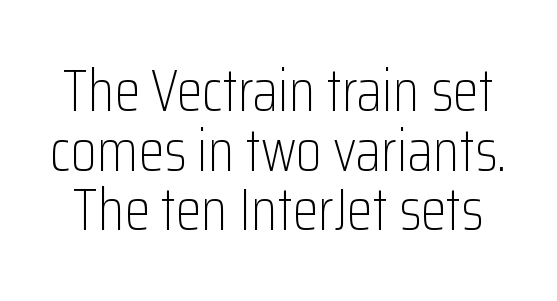
{"serif": "no", "italic": "no", "bold": "no", "weight": "light", "width": "condensed", "stroke_contrast": "low", "x_height": "medium", "monospaced": "no", "underline": "no", "line_spacing": "tight", "line_spacing_ratio": 1.01, "letter_spacing": "normal", "letter_spacing_em": 0.0, "glyph_px": 59}
